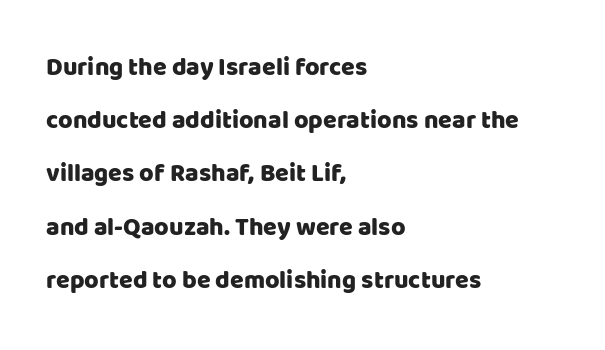
{"italic": "no", "underline": "no", "align": "left", "line_spacing": "loose", "line_spacing_ratio": 2.13, "letter_spacing": "normal", "letter_spacing_em": 0.0, "glyph_px": 25}
